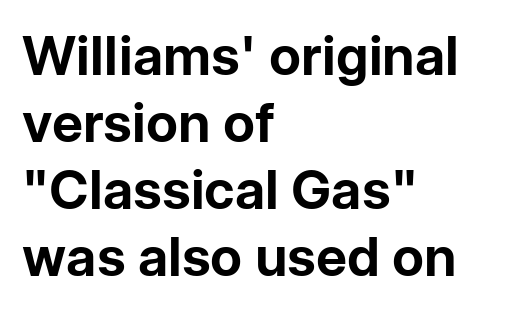
{"serif": "no", "italic": "no", "bold": "yes", "weight": "bold", "width": "normal", "stroke_contrast": "low", "x_height": "medium", "monospaced": "no", "underline": "no", "align": "left", "line_spacing_ratio": 1.24, "letter_spacing": "normal", "letter_spacing_em": 0.0, "glyph_px": 54}
